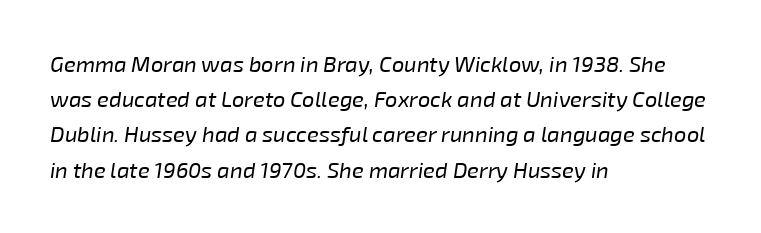
Q: Is the text bold? A: No.
Q: Is the text italic (slanted)? A: Yes, it leans right by about 8 degrees.
Q: Is the text underlined? A: No.
Q: How is the paragraph aligned? A: Left-aligned.
Q: Is the spacing between letters normal or unusually wide? A: Normal.
Q: Is the spacing between lines tight, normal or loose? A: Normal.
